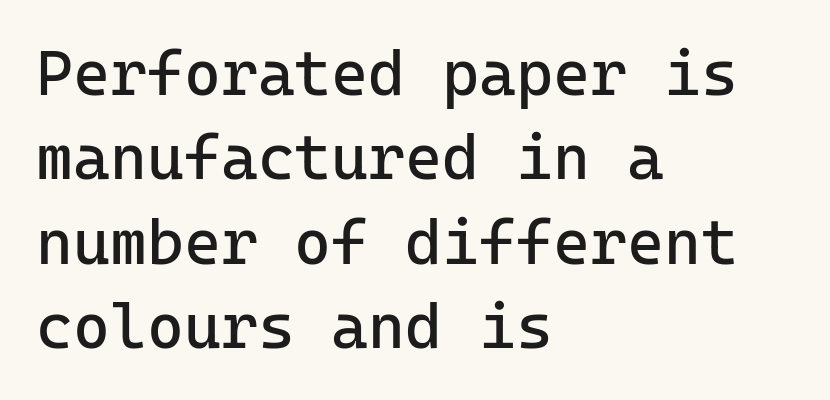
Q: Is the text bold? A: No.
Q: Is the text italic (slanted)? A: No, it is upright.
Q: Is the typeface a serif or a sans-serif typeface? A: Sans-serif.
Q: Is the text underlined? A: No.
Q: How is the paragraph aligned? A: Left-aligned.
Q: Is the spacing between letters normal or unusually wide? A: Normal.
Q: Is the spacing between lines tight, normal or loose? A: Normal.
Q: Width (condensed, normal, or wide)? A: Normal.
Q: Stroke contrast? A: Low.
Q: x-height? A: Medium.
Q: Monospaced? A: Yes.
